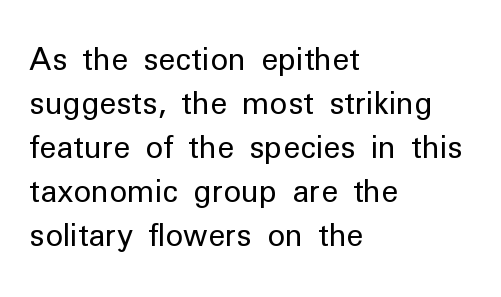
Q: Is the text bold? A: No.
Q: Is the text italic (slanted)? A: No, it is upright.
Q: Is the typeface a serif or a sans-serif typeface? A: Sans-serif.
Q: Is the text underlined? A: No.
Q: How is the paragraph aligned? A: Left-aligned.
Q: Is the spacing between letters normal or unusually wide? A: Normal.
Q: Is the spacing between lines tight, normal or loose? A: Normal.
Q: Width (condensed, normal, or wide)? A: Normal.
Q: Stroke contrast? A: Low.
Q: x-height? A: Medium.
Q: Monospaced? A: No.
